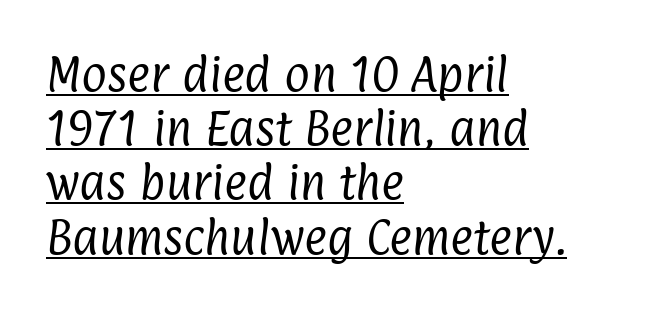
{"serif": "no", "bold": "no", "weight": "regular", "width": "condensed", "stroke_contrast": "low", "x_height": "medium", "monospaced": "no", "underline": "yes", "align": "left", "line_spacing": "normal", "line_spacing_ratio": 1.39, "letter_spacing": "normal", "letter_spacing_em": 0.0, "glyph_px": 39}
